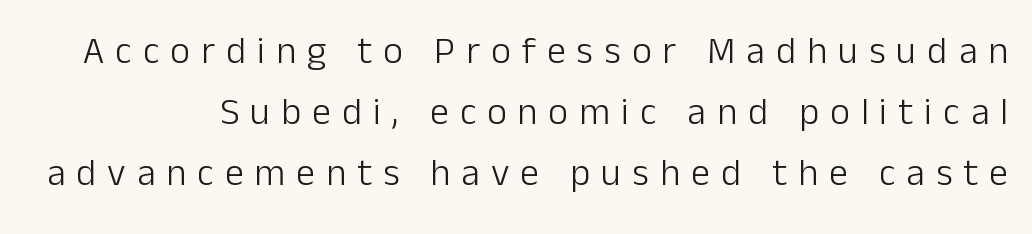
Q: Is the text bold? A: No.
Q: Is the text italic (slanted)? A: No, it is upright.
Q: Is the typeface a serif or a sans-serif typeface? A: Sans-serif.
Q: Is the text underlined? A: No.
Q: Is the spacing between letters normal or unusually wide? A: Unusually wide.
Q: Is the spacing between lines tight, normal or loose? A: Normal.
Q: Width (condensed, normal, or wide)? A: Normal.
Q: Stroke contrast? A: Low.
Q: x-height? A: Medium.
Q: Monospaced? A: No.
